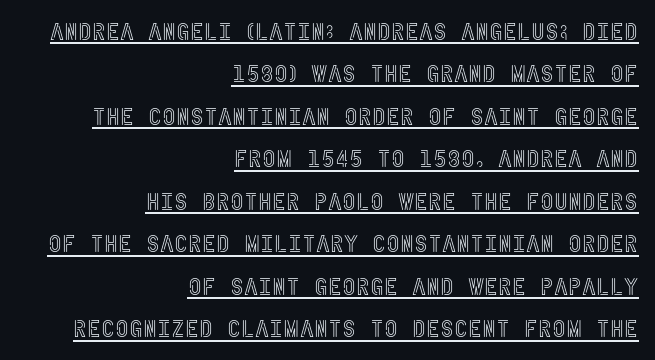
{"italic": "no", "underline": "yes", "align": "right", "line_spacing_ratio": 1.77, "letter_spacing": "normal", "letter_spacing_em": 0.0, "glyph_px": 24}
